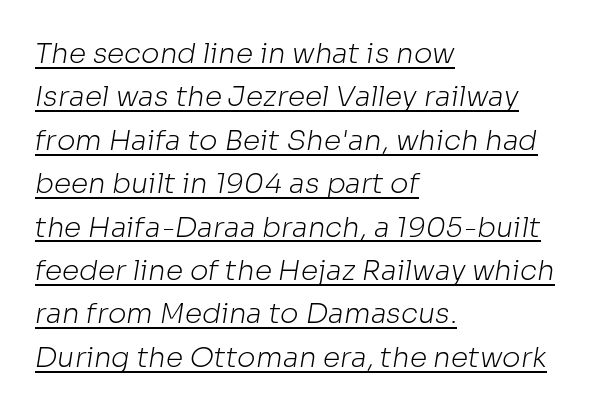
The image shows 28 px light sans-serif type; set left-aligned, normal line spacing (1.55x), normal letter spacing, underlined; low stroke contrast and a medium x-height.
